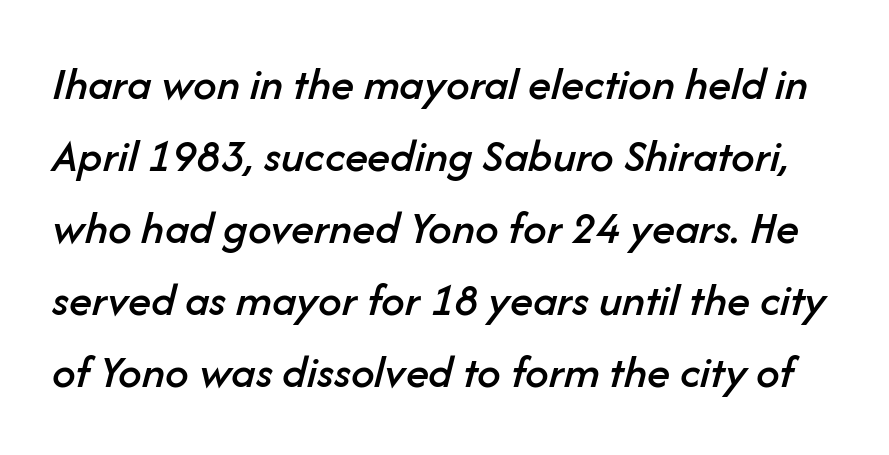
The image shows 47 px text type, italic (leaning right); set normal line spacing (1.53x), normal letter spacing, not underlined; low stroke contrast and a medium x-height.
